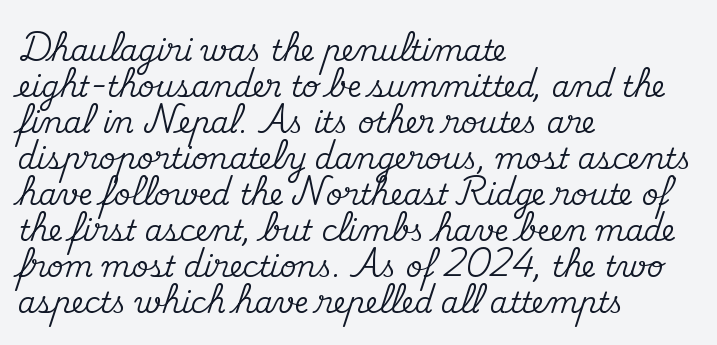
These lines are rendered in a variable-pitch font. Does the type have serifs? Yes, each stem ends in a small foot. The glyphs are unaccompanied by any horizontal stroke below them. A student would call this left alignment; a typographer would say flush left, rag right. The tracking reads as untouched default to a designer's eye.
